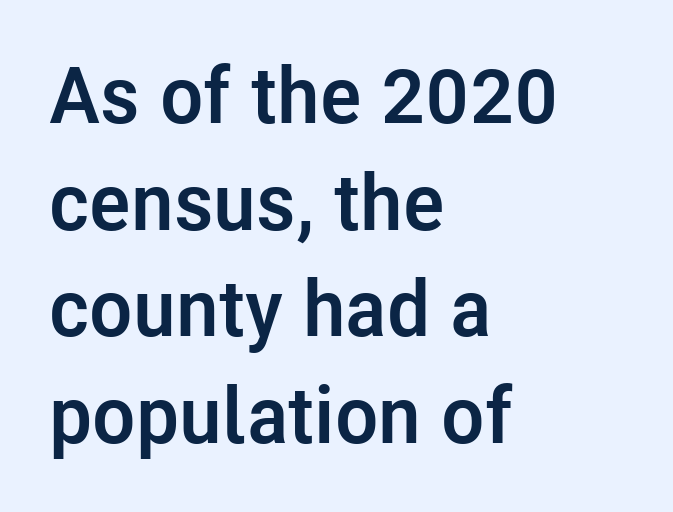
Descenders are the only things crossing below the line. Compared with a centered layout, this one pins lines to the left instead. It's the straight-up-and-down kind of type. Nothing unusual about the tracking: characters are spaced as the font intends.
